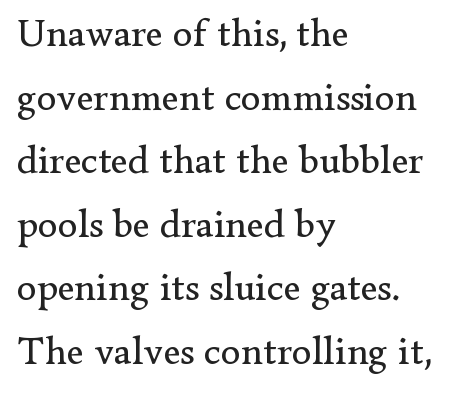
The image shows 40 px regular-weight serif type, upright; set left-aligned, normal line spacing (1.59x), normal letter spacing, not underlined; low stroke contrast and a small x-height.
